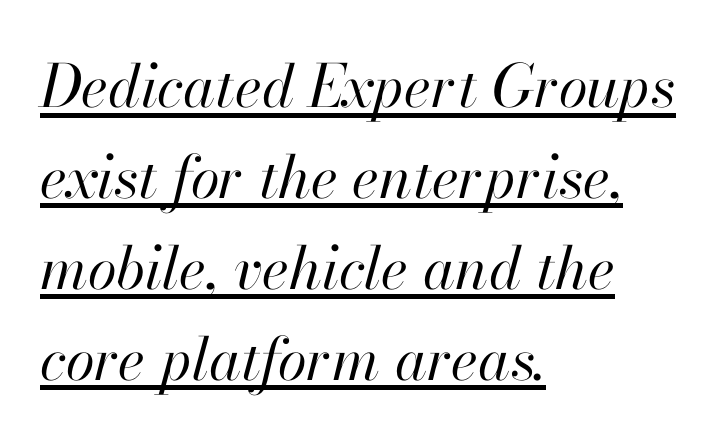
{"italic": "yes", "lean": "right", "slant_degrees": 13, "bold": "no", "weight": "regular", "width": "normal", "stroke_contrast": "high", "x_height": "small", "monospaced": "no", "underline": "yes", "align": "left", "line_spacing": "normal", "line_spacing_ratio": 1.54, "letter_spacing": "normal", "letter_spacing_em": 0.0, "glyph_px": 59}
